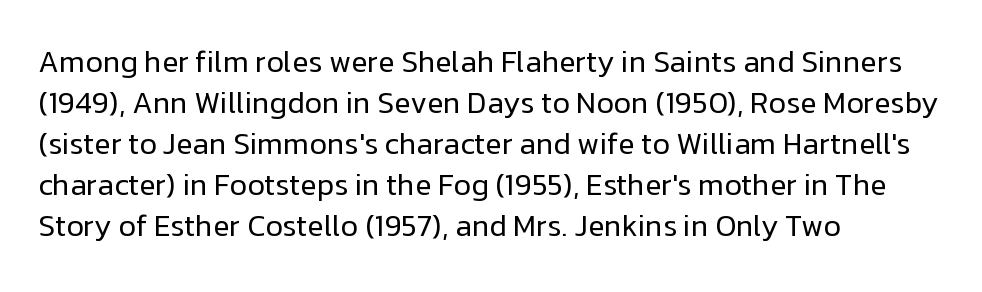
The image shows 30 px regular-weight sans-serif type, upright; set left-aligned, normal line spacing (1.37x), normal letter spacing, not underlined; low stroke contrast and a medium x-height.
